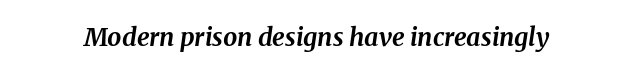
Q: Is the text bold? A: Yes.
Q: Is the text italic (slanted)? A: Yes, it leans right by about 8 degrees.
Q: Is the text underlined? A: No.
Q: Is the spacing between letters normal or unusually wide? A: Normal.
